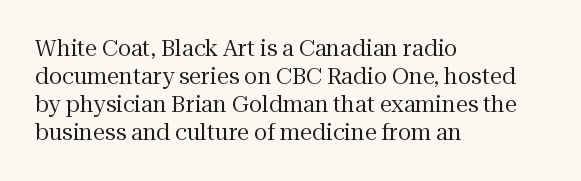
{"italic": "no", "bold": "no", "underline": "no", "align": "left", "line_spacing": "normal", "line_spacing_ratio": 1.27, "letter_spacing": "normal", "letter_spacing_em": 0.0, "glyph_px": 22}
